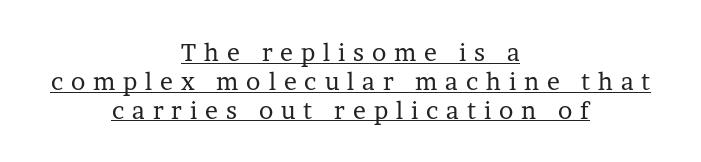
The image shows 24 px text type, upright; set centered, line spacing 1.2x, unusually wide letter spacing (+0.33 em), underlined.
